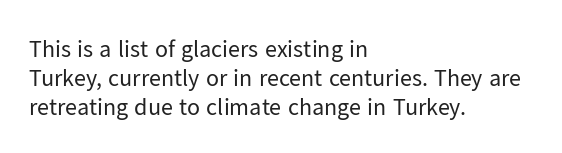
The image shows 24 px text type, upright; set left-aligned, line spacing 1.21x, normal letter spacing, not underlined.
